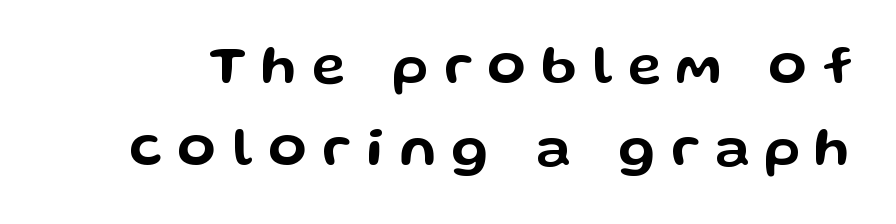
The image shows 56 px wide sans-serif type, upright; set normal line spacing (1.47x), unusually wide letter spacing (+0.27 em), not underlined; low stroke contrast and a medium x-height.
